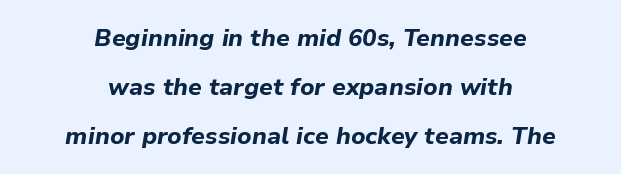
These lines keep a tight, regular rhythm from letter to letter. Quick note: interline space is abundant. The words here are not underlined. This rendering uses center alignment, leaving both contours irregular but symmetric.
